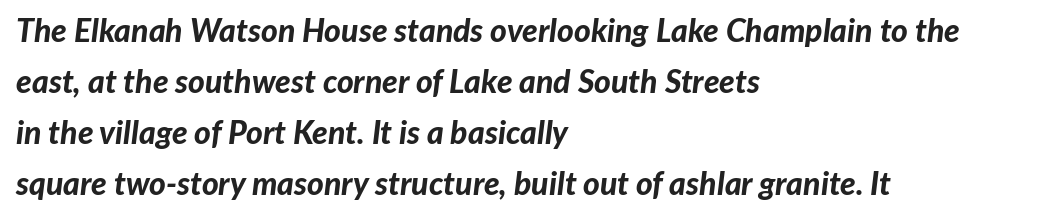
The image shows 32 px bold type, italic (leaning right); set left-aligned, normal line spacing (1.59x), normal letter spacing, not underlined; low stroke contrast and a medium x-height.
